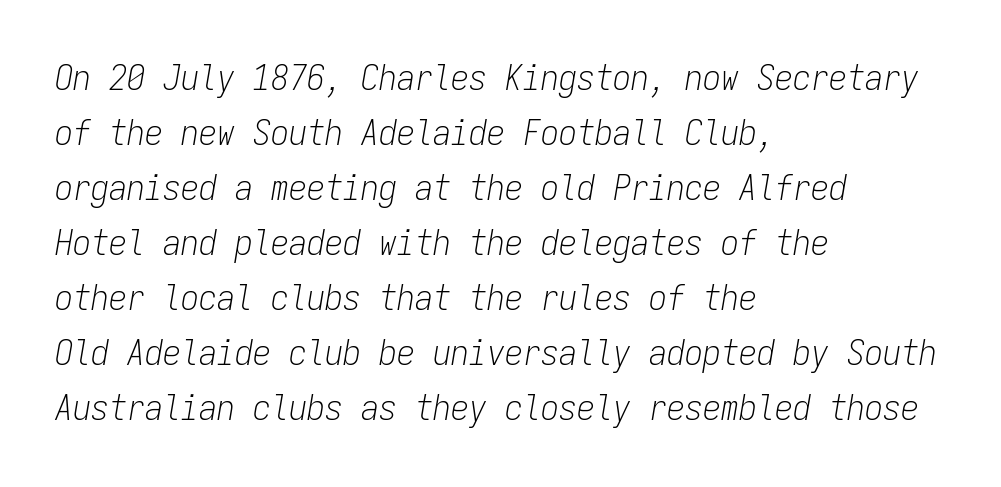
{"italic": "yes", "lean": "right", "slant_degrees": 9, "bold": "no", "weight": "light", "width": "condensed", "stroke_contrast": "low", "x_height": "medium", "monospaced": "yes", "underline": "no", "align": "left", "line_spacing": "normal", "line_spacing_ratio": 1.53, "letter_spacing": "normal", "letter_spacing_em": 0.0, "glyph_px": 36}
